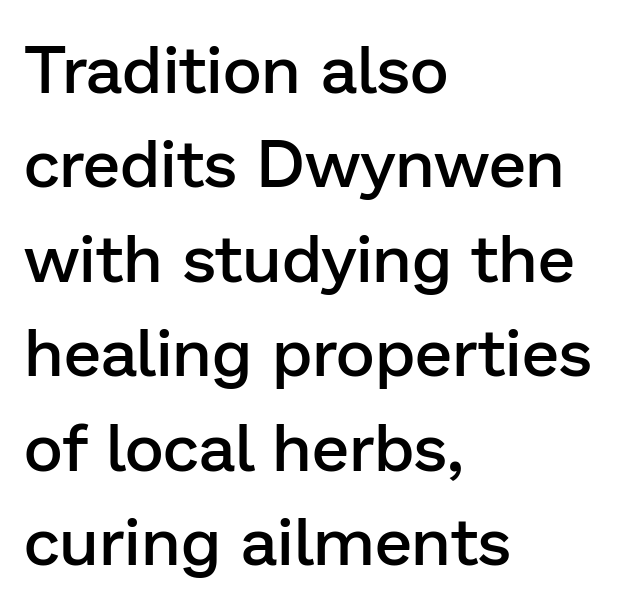
{"serif": "no", "italic": "no", "bold": "semi", "weight": "semibold", "width": "normal", "stroke_contrast": "low", "x_height": "medium", "monospaced": "no", "underline": "no", "align": "left", "line_spacing": "normal", "line_spacing_ratio": 1.41, "letter_spacing": "normal", "letter_spacing_em": 0.0, "glyph_px": 67}
